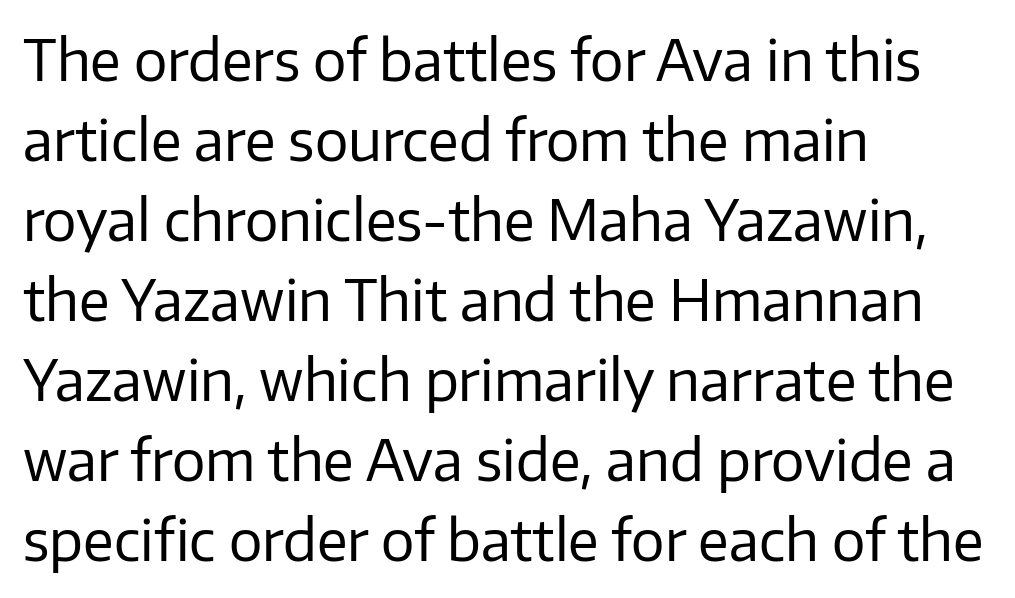
You could not count columns in this text — the font is proportionally spaced. The space directly below the letters is spotless. Each line starts at the same left margin while the right side varies. Posture: straight, roman, zero tilt. Short note: letters normally spaced. Type style note: lacks serifs.
